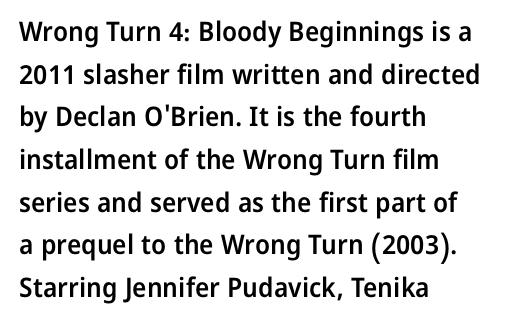
Q: Is the text bold? A: Semi-bold.
Q: Is the text italic (slanted)? A: No, it is upright.
Q: Is the text underlined? A: No.
Q: How is the paragraph aligned? A: Left-aligned.
Q: Is the spacing between letters normal or unusually wide? A: Normal.
Q: Is the spacing between lines tight, normal or loose? A: Normal.
